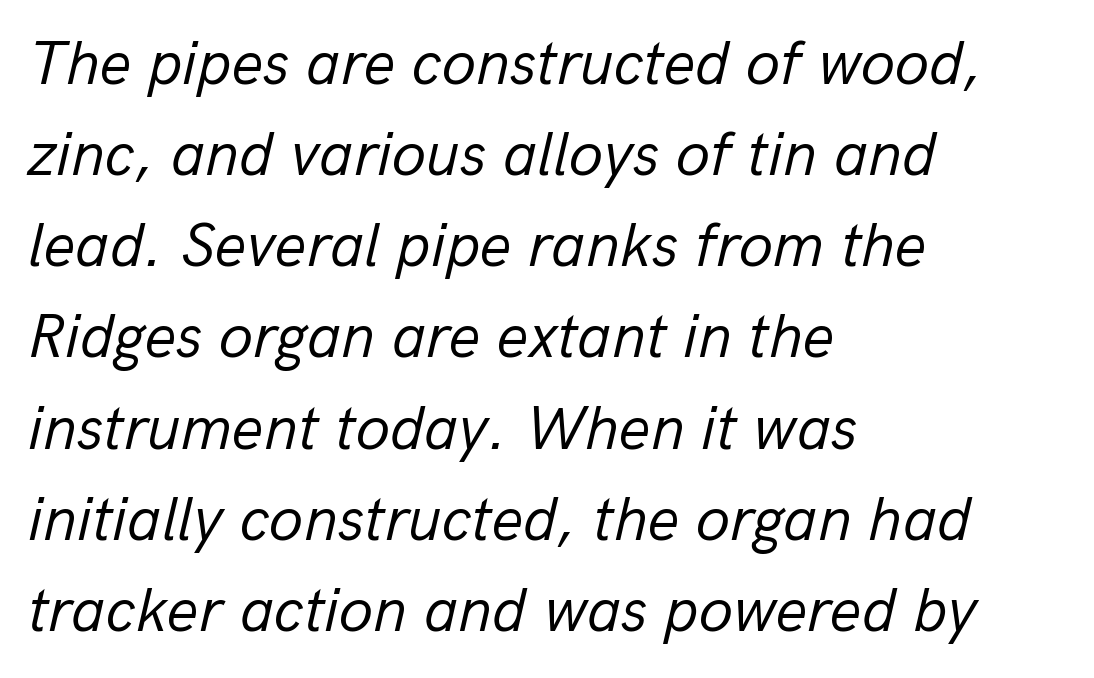
{"italic": "yes", "lean": "right", "slant_degrees": 13, "bold": "no", "weight": "regular", "width": "normal", "stroke_contrast": "low", "x_height": "medium", "monospaced": "no", "underline": "no", "align": "left", "line_spacing": "normal", "line_spacing_ratio": 1.47, "letter_spacing": "normal", "letter_spacing_em": 0.0, "glyph_px": 62}
